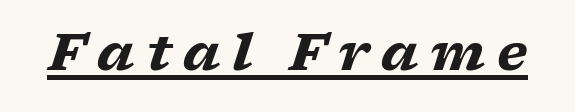
Q: Is the text bold? A: Yes.
Q: Is the text italic (slanted)? A: Yes, it leans right by about 17 degrees.
Q: Is the typeface a serif or a sans-serif typeface? A: Serif.
Q: Is the text underlined? A: Yes.
Q: Is the spacing between letters normal or unusually wide? A: Unusually wide.
Q: Width (condensed, normal, or wide)? A: Wide.
Q: Stroke contrast? A: Low.
Q: x-height? A: Medium.
Q: Monospaced? A: No.
